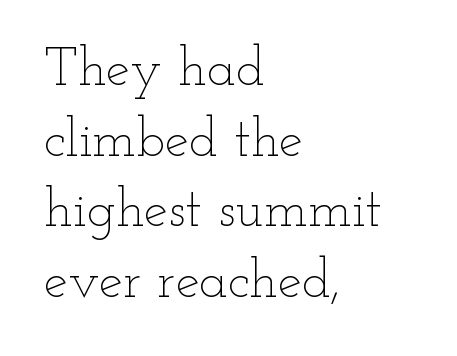
Q: Is the text bold? A: No.
Q: Is the text italic (slanted)? A: No, it is upright.
Q: Is the text underlined? A: No.
Q: How is the paragraph aligned? A: Left-aligned.
Q: Is the spacing between letters normal or unusually wide? A: Normal.
Q: Is the spacing between lines tight, normal or loose? A: Normal.
Q: Width (condensed, normal, or wide)? A: Wide.
Q: Stroke contrast? A: Low.
Q: x-height? A: Small.
Q: Monospaced? A: No.
